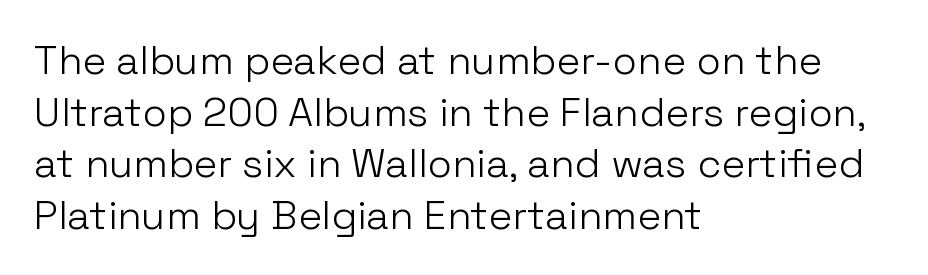
Q: Is the text bold? A: No.
Q: Is the text italic (slanted)? A: No, it is upright.
Q: Is the typeface a serif or a sans-serif typeface? A: Sans-serif.
Q: Is the text underlined? A: No.
Q: How is the paragraph aligned? A: Left-aligned.
Q: Is the spacing between letters normal or unusually wide? A: Normal.
Q: Is the spacing between lines tight, normal or loose? A: Normal.
Q: Width (condensed, normal, or wide)? A: Normal.
Q: Stroke contrast? A: Low.
Q: x-height? A: Medium.
Q: Monospaced? A: No.
